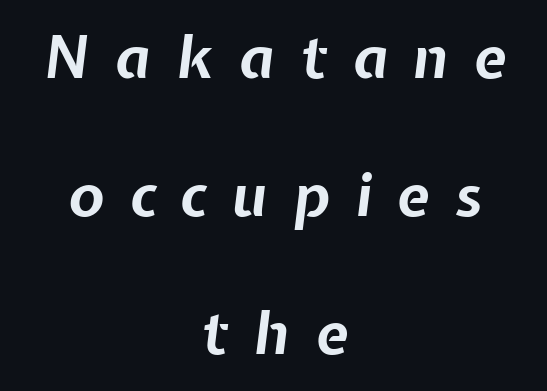
The image shows 59 px bold type, italic (leaning right); set centered, loose line spacing (2.34x), unusually wide letter spacing (+0.43 em), not underlined; low stroke contrast and a medium x-height.
